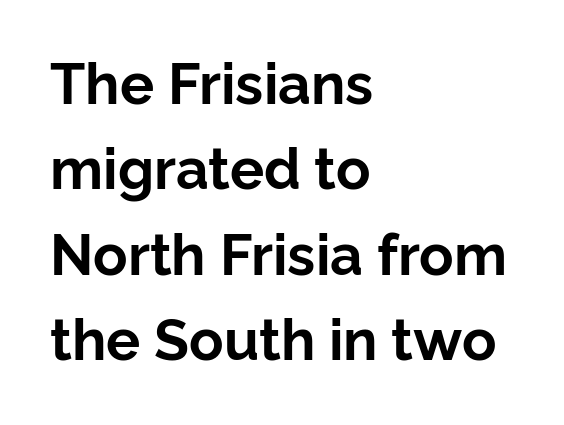
The image shows 57 px bold sans-serif type, upright; set left-aligned, normal line spacing (1.5x), normal letter spacing, not underlined; low stroke contrast and a medium x-height.
